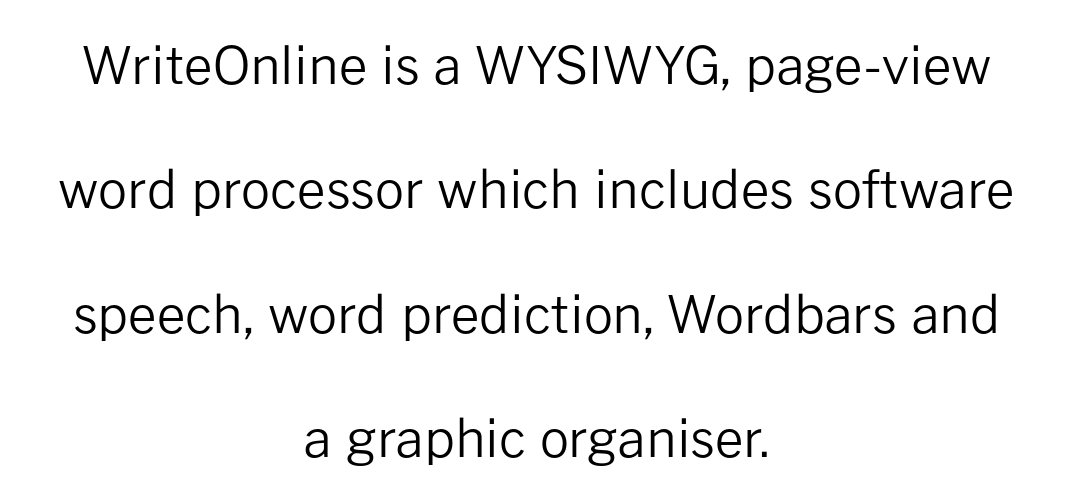
Q: Is the text bold? A: No.
Q: Is the text italic (slanted)? A: No, it is upright.
Q: Is the typeface a serif or a sans-serif typeface? A: Sans-serif.
Q: Is the text underlined? A: No.
Q: How is the paragraph aligned? A: Centered.
Q: Is the spacing between letters normal or unusually wide? A: Normal.
Q: Is the spacing between lines tight, normal or loose? A: Loose.
Q: Width (condensed, normal, or wide)? A: Normal.
Q: Stroke contrast? A: Low.
Q: x-height? A: Medium.
Q: Monospaced? A: No.
